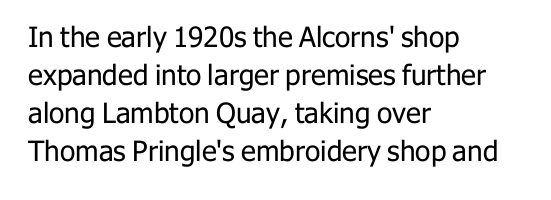
The image shows 28 px regular-weight sans-serif type, upright; set left-aligned, normal line spacing (1.36x), normal letter spacing, not underlined; low stroke contrast and a medium x-height.
